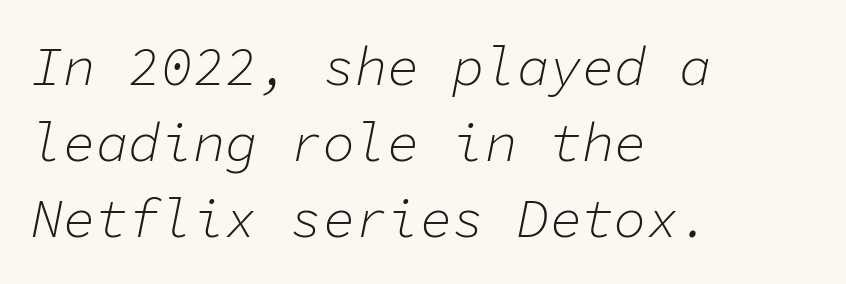
Q: Is the text bold? A: No.
Q: Is the text italic (slanted)? A: Yes, it leans right by about 11 degrees.
Q: Is the text underlined? A: No.
Q: How is the paragraph aligned? A: Left-aligned.
Q: Is the spacing between letters normal or unusually wide? A: Normal.
Q: Is the spacing between lines tight, normal or loose? A: Normal.
Q: Width (condensed, normal, or wide)? A: Normal.
Q: Stroke contrast? A: Low.
Q: x-height? A: Medium.
Q: Monospaced? A: Yes.
